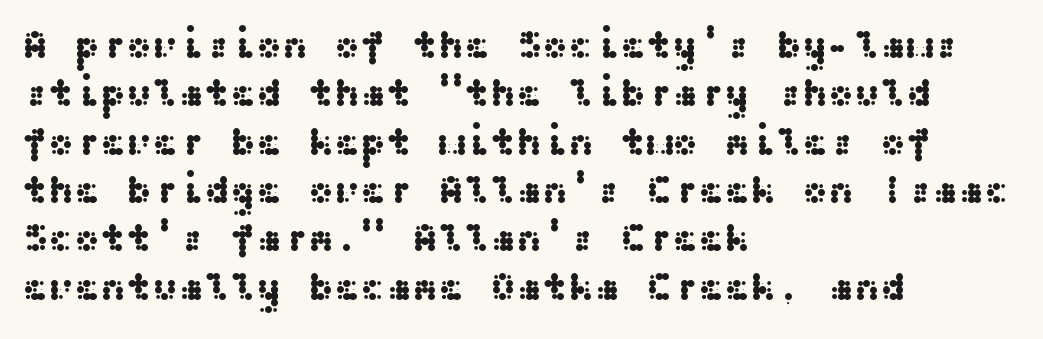
This rendering leaves character spacing at its baseline value. Where is the straight margin? On the left. Do the letters lean? They stand straight. The typeface chosen for these lines omits serifs. Descender tails drop into unmarked territory.
